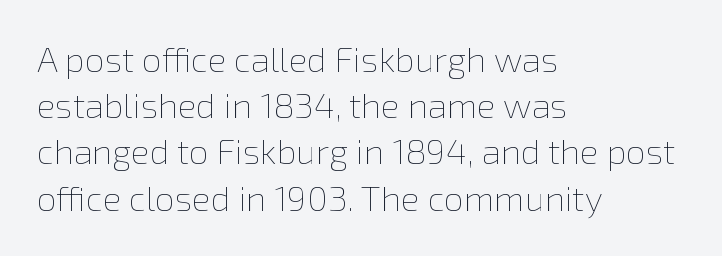
{"italic": "no", "bold": "no", "weight": "thin", "width": "normal", "stroke_contrast": "low", "x_height": "medium", "monospaced": "no", "underline": "no", "align": "left", "line_spacing": "normal", "line_spacing_ratio": 1.32, "letter_spacing": "normal", "letter_spacing_em": 0.0, "glyph_px": 35}
